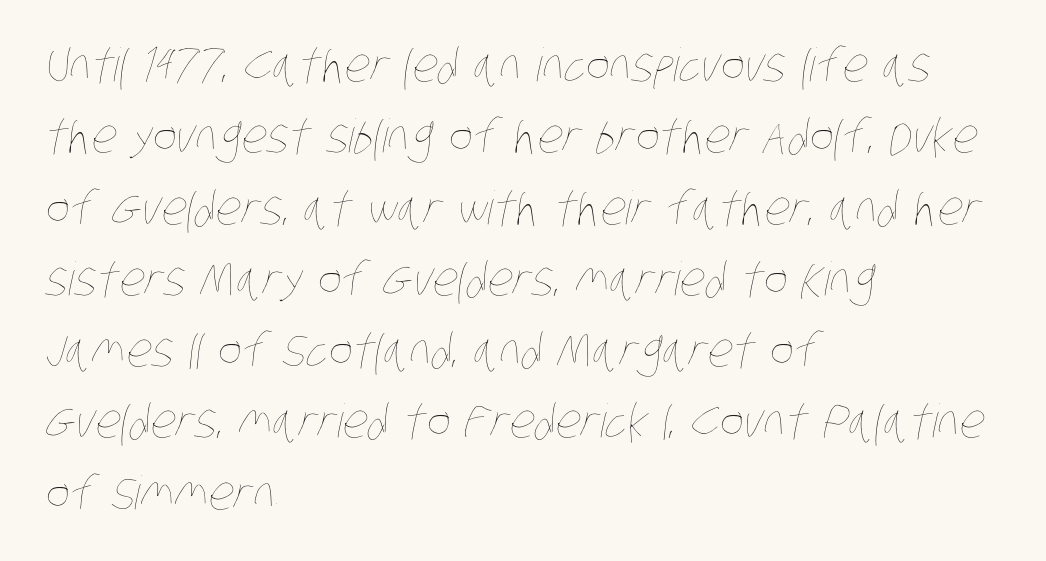
The image shows 46 px thin, condensed type; set left-aligned, normal line spacing (1.55x), normal letter spacing, not underlined; low stroke contrast and a large x-height.
